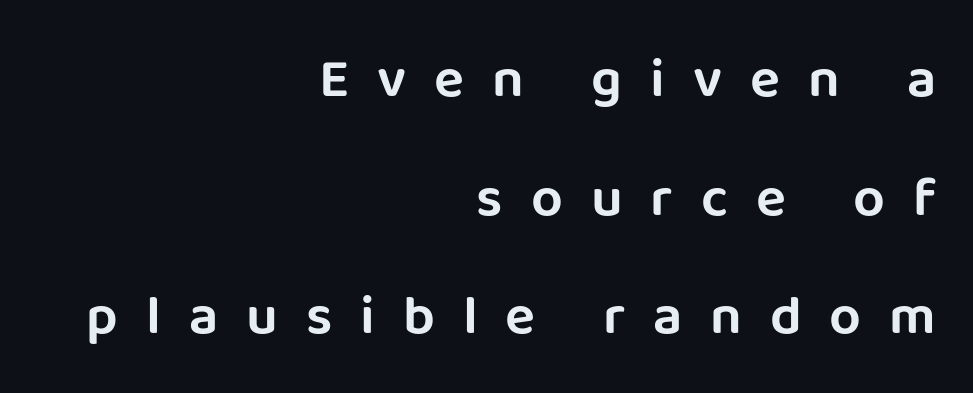
{"serif": "no", "italic": "no", "width": "normal", "stroke_contrast": "low", "x_height": "large", "monospaced": "no", "underline": "no", "align": "right", "line_spacing": "loose", "line_spacing_ratio": 2.12, "letter_spacing": "wide", "letter_spacing_em": 0.5, "glyph_px": 56}
